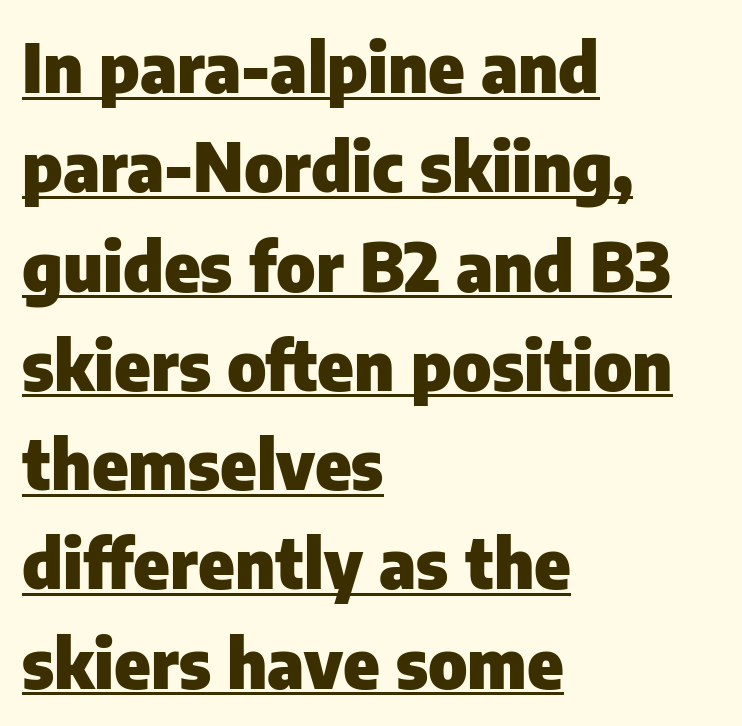
The image shows 68 px heavy sans-serif type, upright; set left-aligned, normal line spacing (1.46x), normal letter spacing, underlined; low stroke contrast and a medium x-height.
